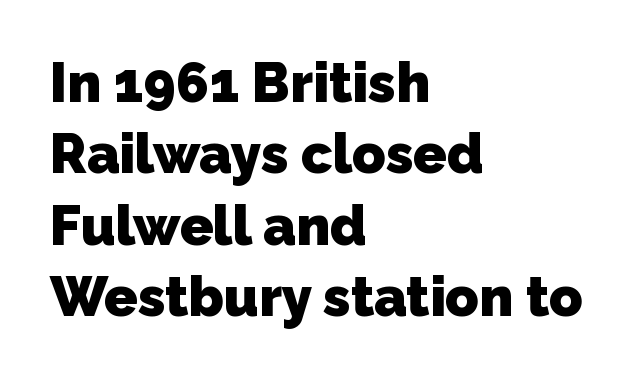
Think of a printed novel: that variable character pitch is what you see here. Left-aligned paragraph, ragged on the right. Notice how descenders clear the ascenders below comfortably — that's standard leading. Descenders are the only things crossing below the line.
